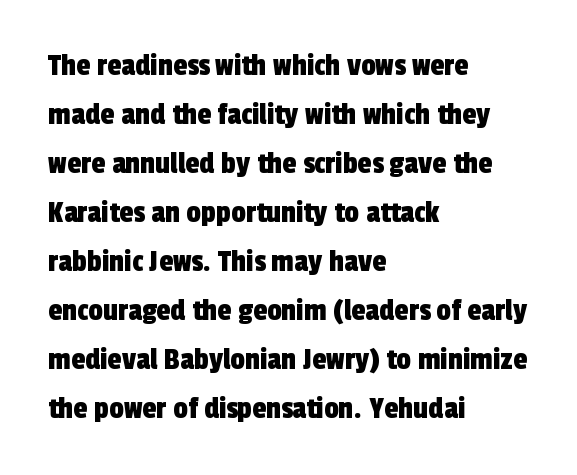
The rendering anchors every line to the left-hand side. The vertical gap from one line to the next is medium. Glance below the letters and you will spot only blank space. Honestly, the letter spacing is just normal — you wouldn't notice it. The letters advance in unequal steps, a hallmark of proportional type.
